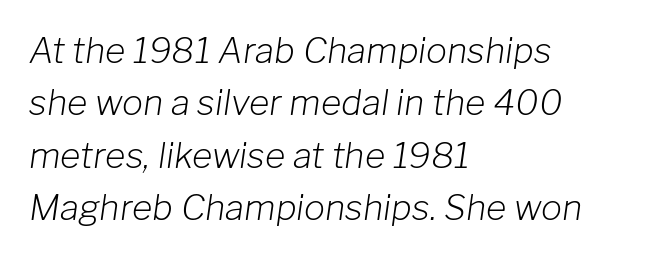
{"italic": "yes", "lean": "right", "slant_degrees": 8, "bold": "no", "weight": "light", "width": "normal", "stroke_contrast": "low", "x_height": "medium", "monospaced": "no", "underline": "no", "align": "left", "line_spacing": "normal", "line_spacing_ratio": 1.5, "letter_spacing": "normal", "letter_spacing_em": 0.0, "glyph_px": 35}
